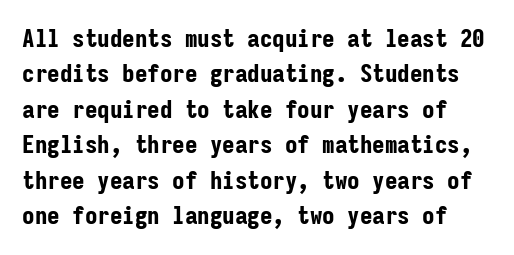
Bold? Absolutely — the strokes are thick and heavy. The space beneath each line is pristine and unruled. Ascenders rise straight up at ninety degrees. You could call the tracking neutral — neither tight nor loose.
